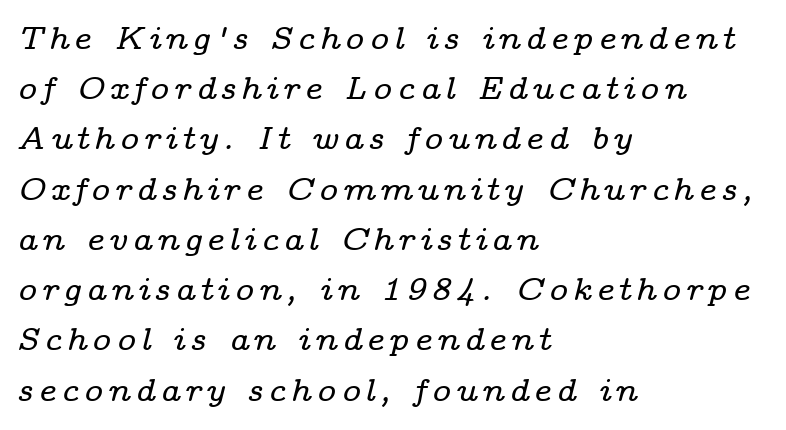
The image shows 32 px wide serif type, italic (leaning right); set left-aligned, normal line spacing (1.57x), not underlined; low stroke contrast and a medium x-height.
